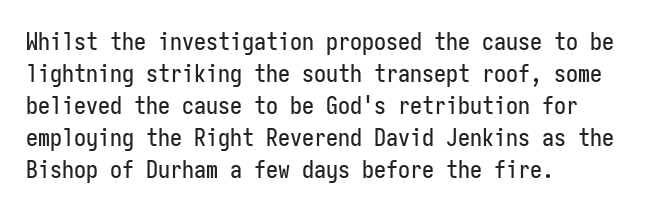
No italicization has been applied; the sample stays upright. The vertical gap from one line to the next is medium. Standard letterfit; no display-style spreading of the glyphs. The passage is arranged the way most books set body copy — flush left. Rule under the text: the space is simply empty.
